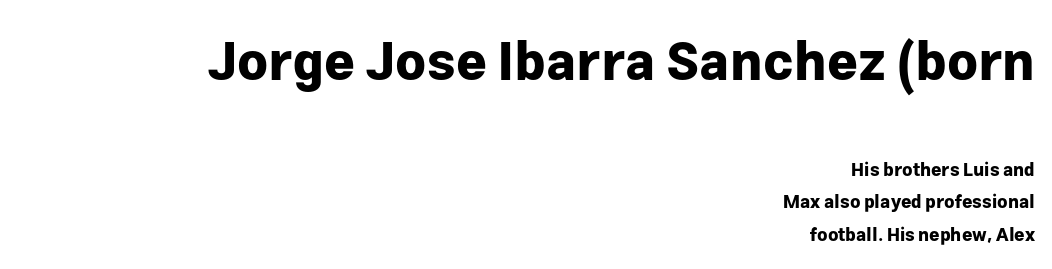
Type size steps down from the first block to the second. Every character sits straight up, as roman type does. The type is set solid horizontally, with unmodified tracking. Teacher's note: observe the even right margin — that is flush-right alignment.
